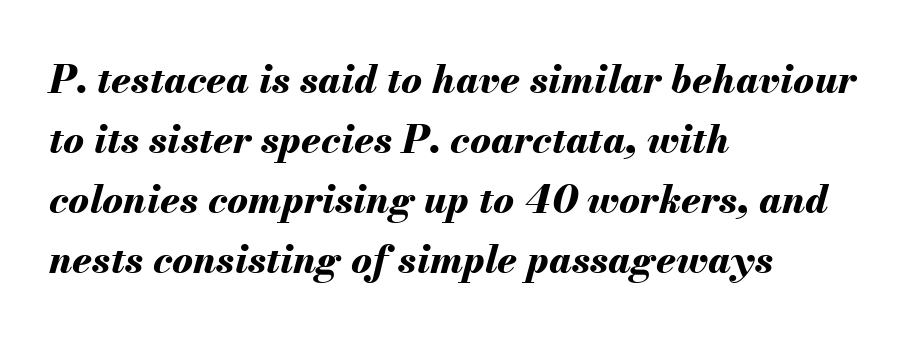
{"italic": "yes", "lean": "right", "slant_degrees": 13, "bold": "yes", "weight": "bold", "width": "normal", "stroke_contrast": "medium", "x_height": "small", "monospaced": "no", "underline": "no", "align": "left", "line_spacing": "normal", "line_spacing_ratio": 1.54, "letter_spacing": "normal", "letter_spacing_em": 0.0, "glyph_px": 39}
